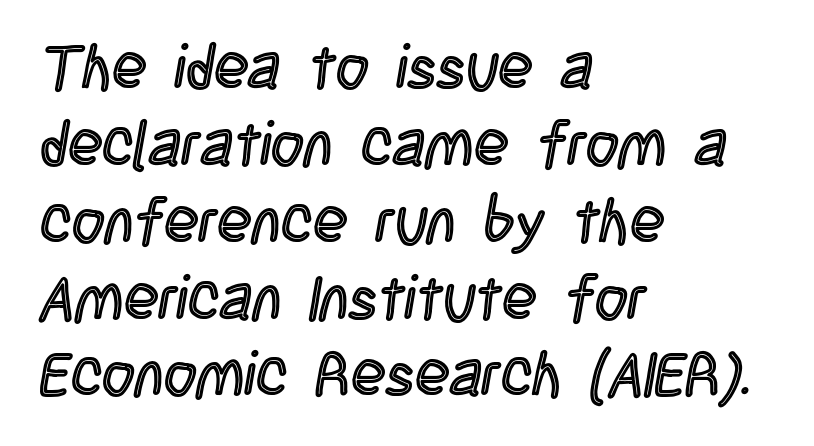
{"width": "condensed", "x_height": "large", "monospaced": "no", "underline": "no", "align": "left", "line_spacing_ratio": 1.22, "letter_spacing": "normal", "letter_spacing_em": 0.0, "glyph_px": 63}
